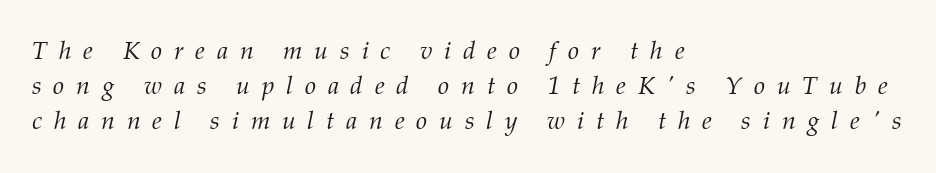
The image shows 25 px text type, italic (leaning right); set left-aligned, normal line spacing (1.41x), unusually wide letter spacing (+0.47 em), not underlined.
